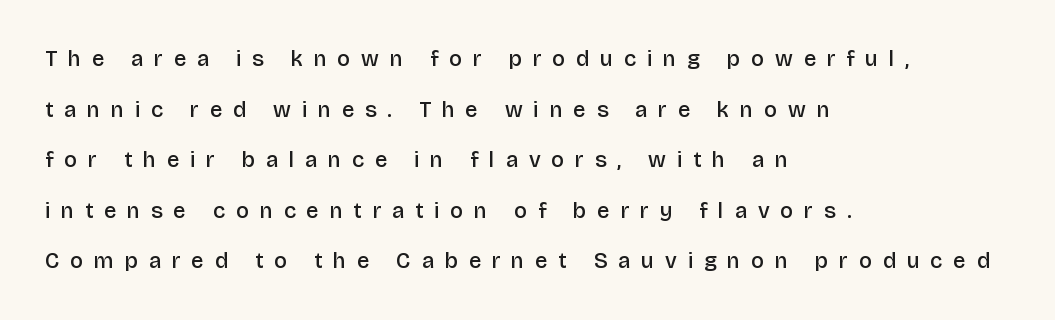
Q: Is the text bold? A: Semi-bold.
Q: Is the text italic (slanted)? A: No, it is upright.
Q: Is the text underlined? A: No.
Q: How is the paragraph aligned? A: Left-aligned.
Q: Is the spacing between letters normal or unusually wide? A: Unusually wide.
Q: Is the spacing between lines tight, normal or loose? A: Loose.
